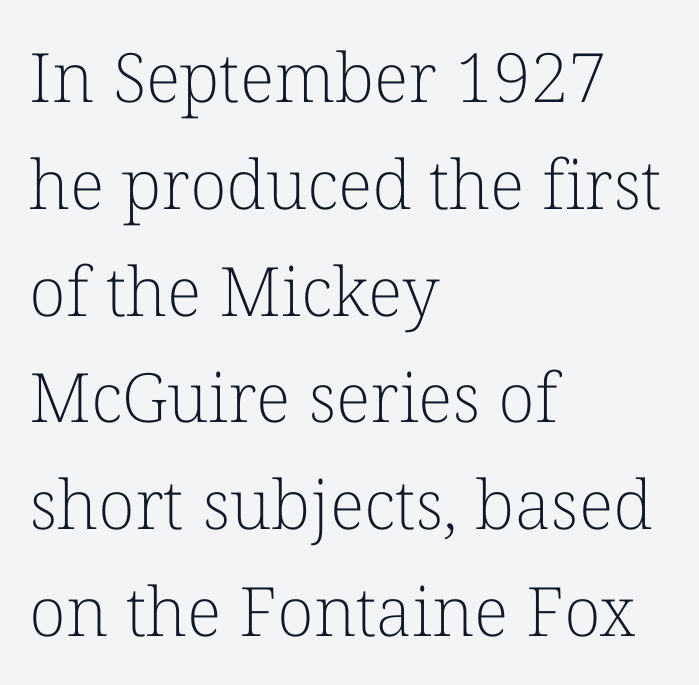
Note the varied advance widths — an 'i' is clearly narrower than an 'm'. All the whitespace from short lines collects on the right. Reading down the column, the eye jumps a familiar distance to each next line. To sum up the face: it has serifs.
